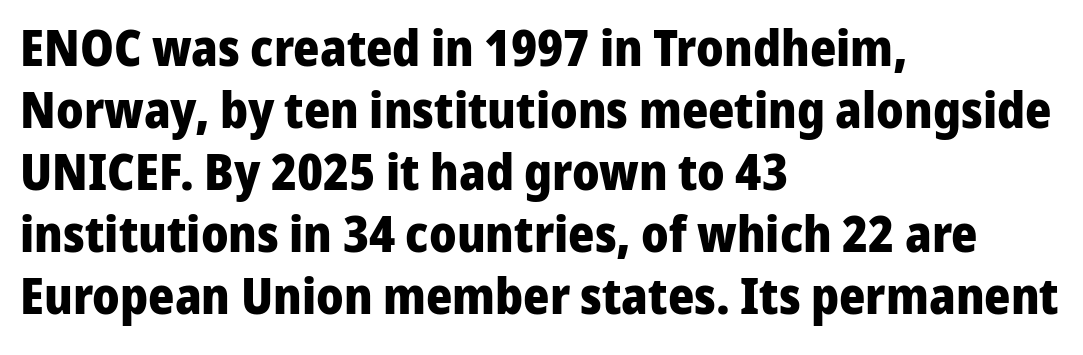
Q: Is the text bold? A: Yes.
Q: Is the text italic (slanted)? A: No, it is upright.
Q: Is the typeface a serif or a sans-serif typeface? A: Sans-serif.
Q: Is the text underlined? A: No.
Q: How is the paragraph aligned? A: Left-aligned.
Q: Is the spacing between letters normal or unusually wide? A: Normal.
Q: Width (condensed, normal, or wide)? A: Normal.
Q: Stroke contrast? A: Low.
Q: x-height? A: Medium.
Q: Monospaced? A: No.
